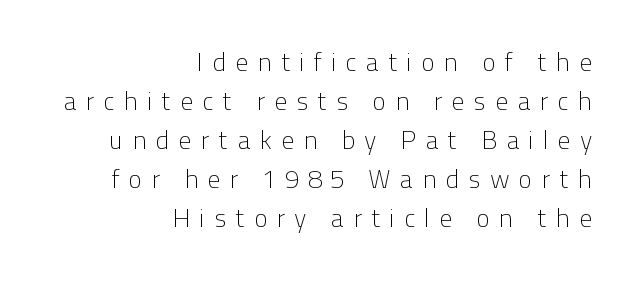
The horizontal fit of the characters is loose and conspicuously gappy. The typesetter chose a ragged-left arrangement here. Vertically, the passage feels balanced, rows spaced as you'd expect. Anything drawn beneath the words? Only blank space. The face looks like a standard text weight, possibly lighter.
